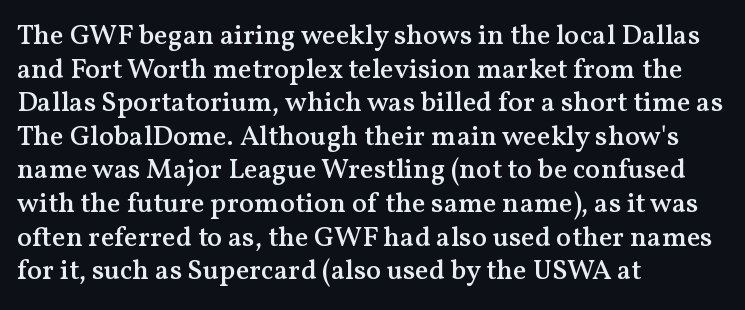
{"serif": "yes", "italic": "no", "bold": "semi", "weight": "semibold", "width": "normal", "stroke_contrast": "medium", "x_height": "medium", "monospaced": "no", "underline": "no", "align": "left", "line_spacing_ratio": 1.2, "letter_spacing": "normal", "letter_spacing_em": 0.0, "glyph_px": 28}
